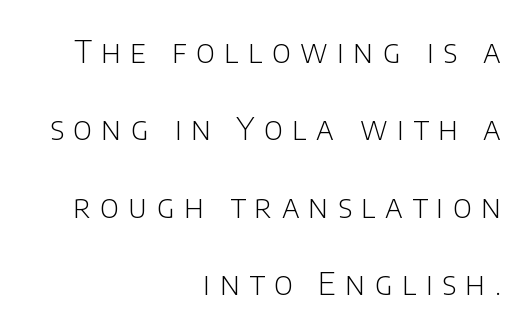
The image shows 31 px light sans-serif type, upright; set right-aligned, loose line spacing (2.5x), unusually wide letter spacing (+0.3 em), not underlined; low stroke contrast and a large x-height.
